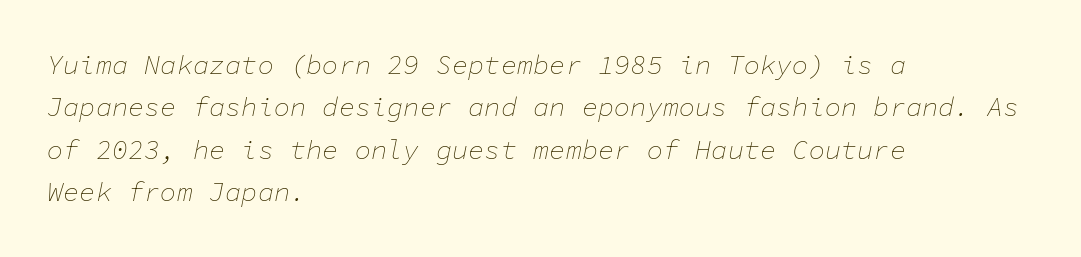
It's the slanting kind of type. Honestly, there is no underline to notice here at all. Regular leading. This rendering leaves character spacing at its baseline value. Teacher's note: observe the even left margin — that is flush-left alignment.
